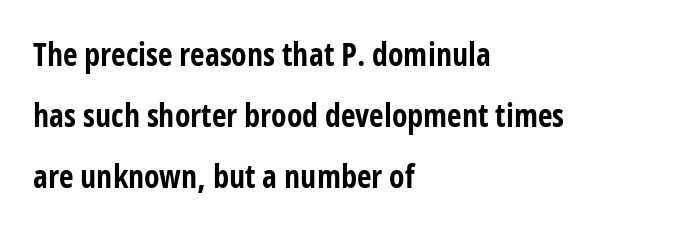
Q: Is the text bold? A: Yes.
Q: Is the text italic (slanted)? A: No, it is upright.
Q: Is the typeface a serif or a sans-serif typeface? A: Sans-serif.
Q: Is the text underlined? A: No.
Q: How is the paragraph aligned? A: Left-aligned.
Q: Is the spacing between letters normal or unusually wide? A: Normal.
Q: Is the spacing between lines tight, normal or loose? A: Loose.
Q: Width (condensed, normal, or wide)? A: Condensed.
Q: Stroke contrast? A: Low.
Q: x-height? A: Medium.
Q: Monospaced? A: No.
